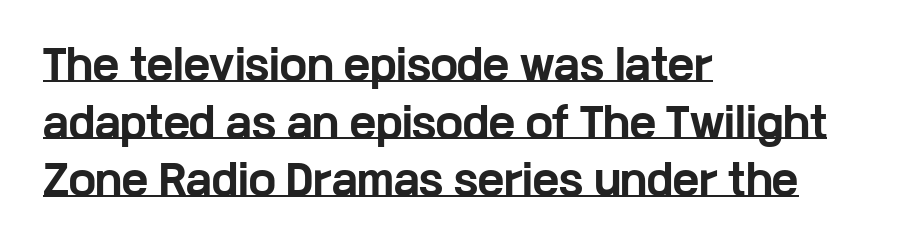
Q: Is the text bold? A: Yes.
Q: Is the text italic (slanted)? A: No, it is upright.
Q: Is the typeface a serif or a sans-serif typeface? A: Sans-serif.
Q: Is the text underlined? A: Yes.
Q: How is the paragraph aligned? A: Left-aligned.
Q: Is the spacing between letters normal or unusually wide? A: Normal.
Q: Is the spacing between lines tight, normal or loose? A: Normal.
Q: Width (condensed, normal, or wide)? A: Wide.
Q: Stroke contrast? A: Low.
Q: x-height? A: Medium.
Q: Monospaced? A: No.
